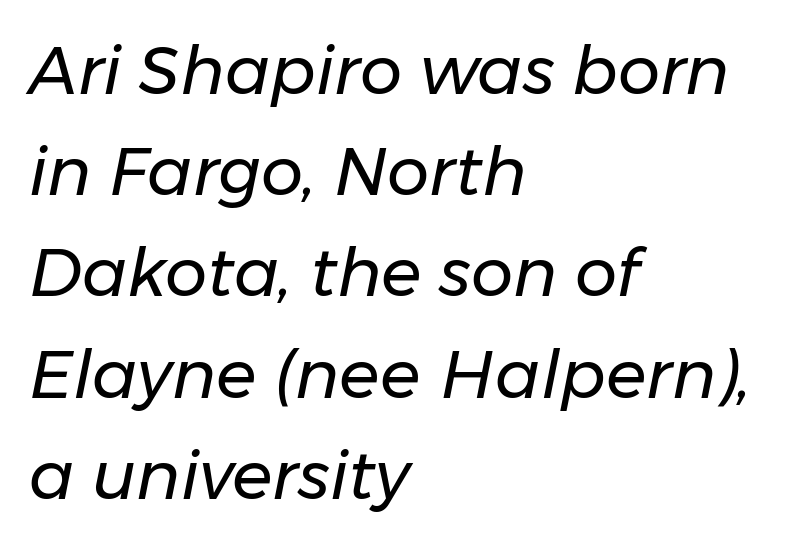
Q: Is the text bold? A: No.
Q: Is the text italic (slanted)? A: Yes, it leans right by about 11 degrees.
Q: Is the text underlined? A: No.
Q: How is the paragraph aligned? A: Left-aligned.
Q: Is the spacing between letters normal or unusually wide? A: Normal.
Q: Is the spacing between lines tight, normal or loose? A: Normal.
Q: Width (condensed, normal, or wide)? A: Normal.
Q: Stroke contrast? A: Low.
Q: x-height? A: Medium.
Q: Monospaced? A: No.
